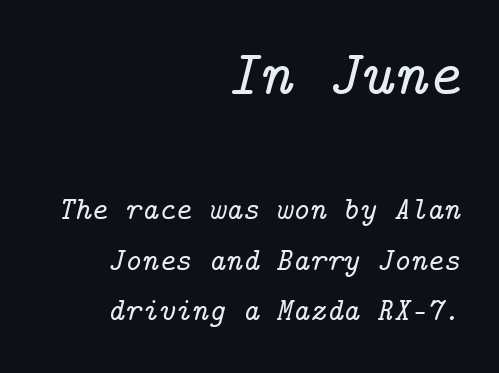
Quick note: underline off. Teacher's note: observe the even right margin — that is flush-right alignment. Regarding serifs, this sample has them. The vertical gap from one line to the next is medium. Whoever set this made the first block the dominant, larger element. Is the letter spacing exaggerated? No — it looks like the ordinary default.
